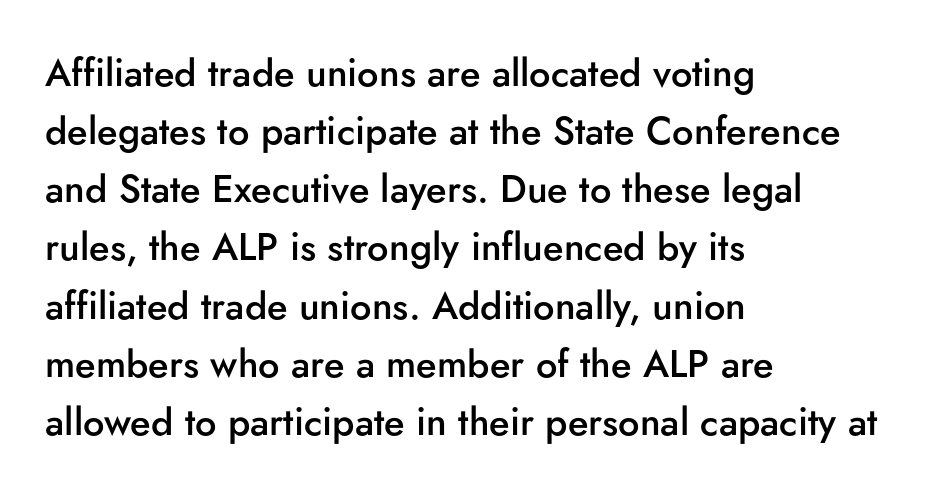
All the whitespace from short lines collects on the right. This rendering features lettering with no underline. The line-height multiplier appears to be the usual default. Notice how the stems are strictly vertical — no italics here. Looks like regular typesetting: each glyph gets only the width it needs. Here the glyphs are tracked normally, forming tight word shapes.
